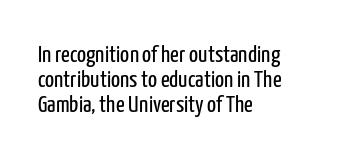
Q: Is the text bold? A: No.
Q: Is the text italic (slanted)? A: No, it is upright.
Q: Is the text underlined? A: No.
Q: How is the paragraph aligned? A: Left-aligned.
Q: Is the spacing between letters normal or unusually wide? A: Normal.
Q: Is the spacing between lines tight, normal or loose? A: Tight.
